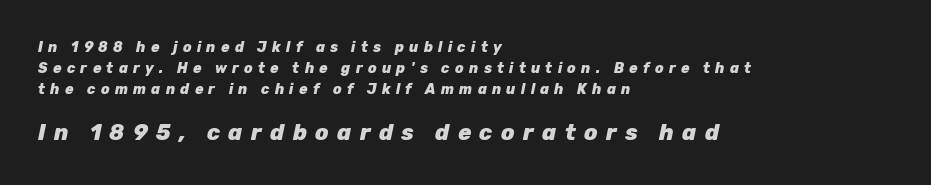
{"italic": "yes", "lean": "right", "slant_degrees": 12, "bold": "yes", "underline": "no", "align": "left", "line_spacing": "normal", "line_spacing_ratio": 1.51, "letter_spacing": "wide", "letter_spacing_em": 0.38, "larger_block": "second", "size_ratio": 1.57, "glyph_px": 22}
